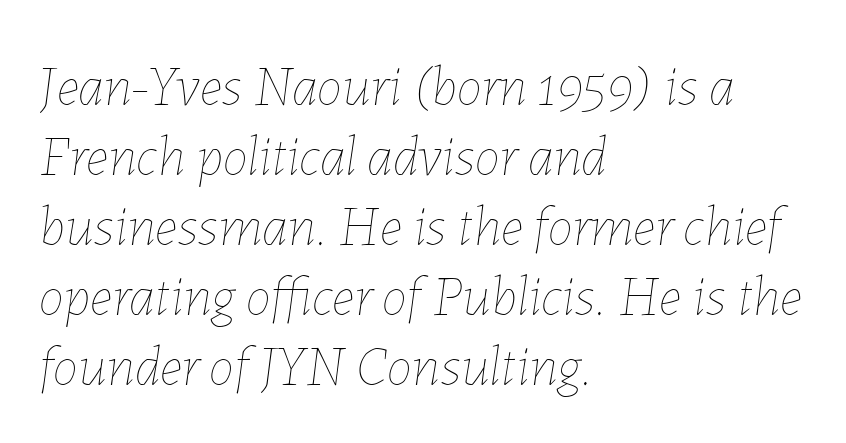
Q: Is the text bold? A: No.
Q: Is the text italic (slanted)? A: Yes, it leans right by about 7 degrees.
Q: Is the text underlined? A: No.
Q: How is the paragraph aligned? A: Left-aligned.
Q: Is the spacing between letters normal or unusually wide? A: Normal.
Q: Width (condensed, normal, or wide)? A: Normal.
Q: Stroke contrast? A: Low.
Q: x-height? A: Medium.
Q: Monospaced? A: No.
